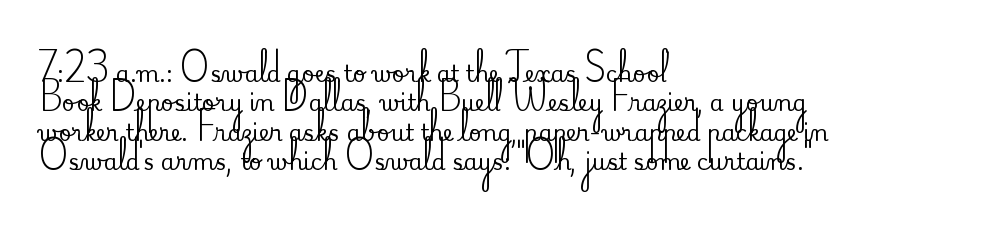
Q: Is the text italic (slanted)? A: No, it is upright.
Q: Is the text underlined? A: No.
Q: How is the paragraph aligned? A: Left-aligned.
Q: Is the spacing between letters normal or unusually wide? A: Normal.
Q: Is the spacing between lines tight, normal or loose? A: Normal.
